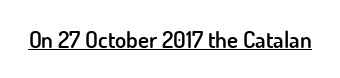
The image shows 23 px text type, upright; set normal letter spacing, underlined.
